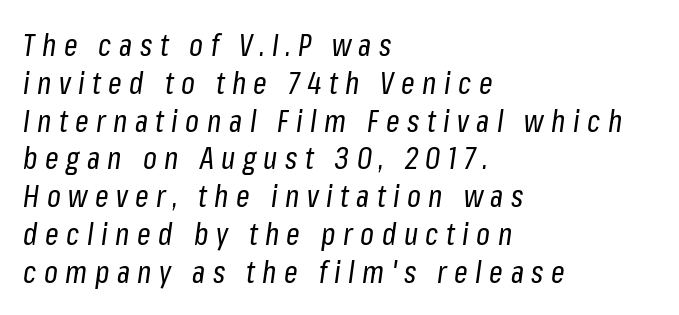
The image shows 30 px regular-weight, condensed type, italic (leaning right); set left-aligned, normal line spacing (1.26x), unusually wide letter spacing (+0.25 em), not underlined; low stroke contrast and a medium x-height.
